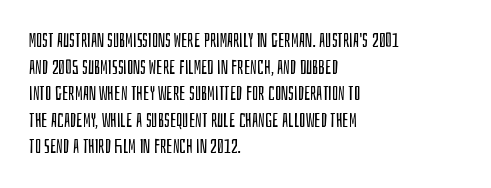
Q: Is the text bold? A: No.
Q: Is the text italic (slanted)? A: No, it is upright.
Q: Is the text underlined? A: No.
Q: How is the paragraph aligned? A: Left-aligned.
Q: Is the spacing between letters normal or unusually wide? A: Normal.
Q: Is the spacing between lines tight, normal or loose? A: Normal.
